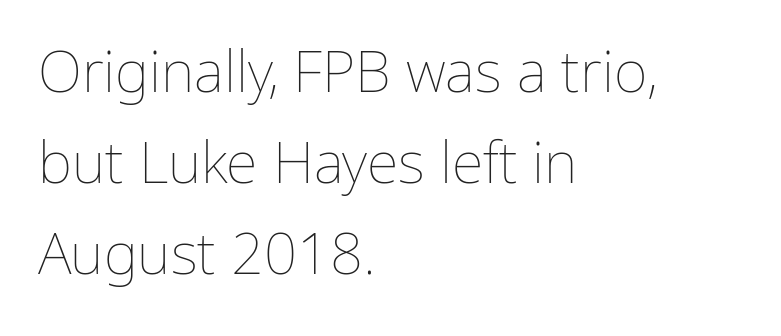
{"italic": "no", "bold": "no", "weight": "thin", "width": "normal", "stroke_contrast": "low", "x_height": "medium", "monospaced": "no", "underline": "no", "align": "left", "line_spacing": "normal", "line_spacing_ratio": 1.57, "letter_spacing": "normal", "letter_spacing_em": 0.0, "glyph_px": 58}
